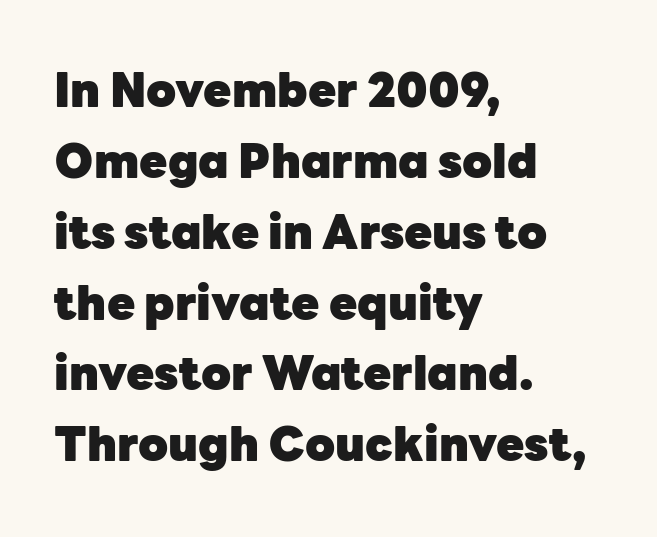
Every letter is thick-stroked: bold, no question. The text block is weighted toward the left margin, trailing off unevenly rightward. Unlike italic type, these characters show no tilt at all. Typographically, this falls in the sans-serif category. Note the varied advance widths — an 'i' is clearly narrower than an 'm'.
